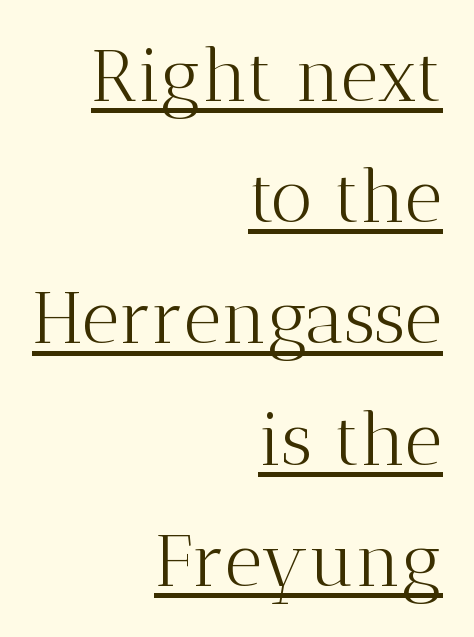
Q: Is the text bold? A: No.
Q: Is the text italic (slanted)? A: No, it is upright.
Q: Is the typeface a serif or a sans-serif typeface? A: Serif.
Q: Is the text underlined? A: Yes.
Q: How is the paragraph aligned? A: Right-aligned.
Q: Is the spacing between letters normal or unusually wide? A: Normal.
Q: Is the spacing between lines tight, normal or loose? A: Normal.
Q: Width (condensed, normal, or wide)? A: Normal.
Q: Stroke contrast? A: Medium.
Q: x-height? A: Medium.
Q: Monospaced? A: No.
